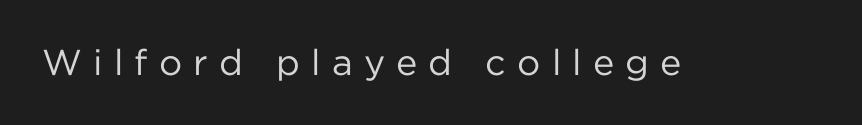
{"serif": "no", "italic": "no", "bold": "no", "weight": "regular", "width": "normal", "stroke_contrast": "low", "x_height": "medium", "monospaced": "no", "underline": "no", "letter_spacing": "wide", "letter_spacing_em": 0.31, "glyph_px": 36}
